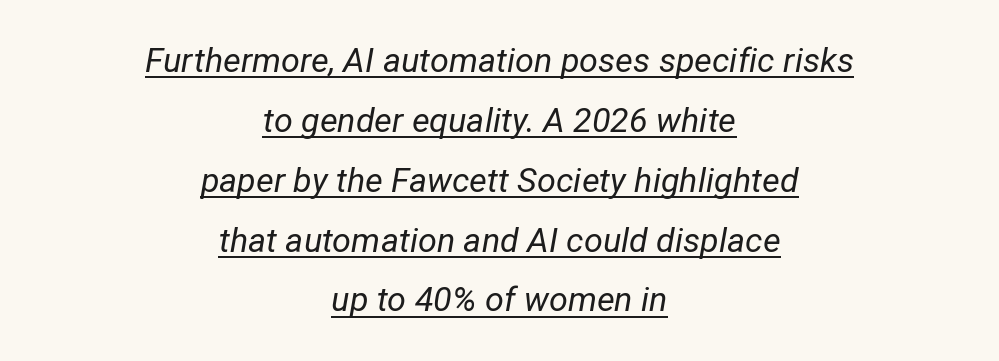
The rendering uses the underline text-decoration. These lines keep a tight, regular rhythm from letter to letter. This sample has the flowing, uneven cadence of proportional lettering. The face looks like a standard text weight, possibly lighter.
